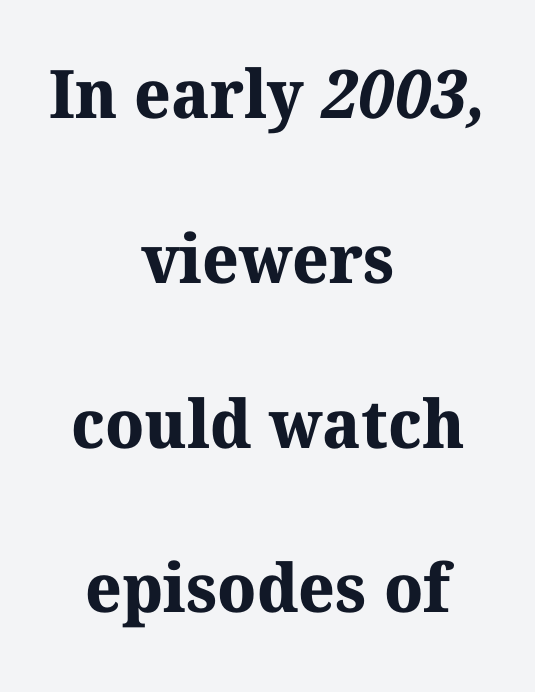
Old-style or modern, the face here clearly has serifs. Think of a printed novel: that variable character pitch is what you see here. The type is set solid horizontally, with unmodified tracking. Layout note: lines centered. Honestly, there is no underline to notice here at all. Notice the wide empty band between every row — that's loose leading.
